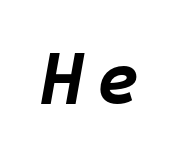
You could count columns in this text — the font is strictly monospaced. Decoration check: the copy has no underline. You'd pick this weight for a headline — it's a proper bold. The lettering tilts uniformly, giving the passage an italic look.
